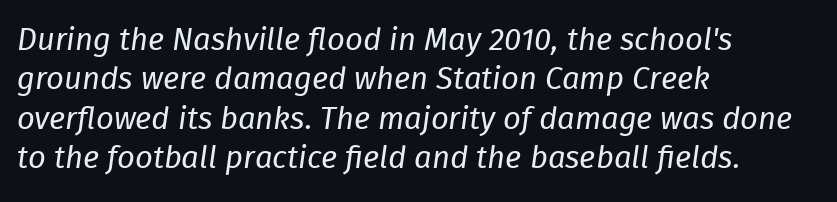
Q: Is the text bold? A: No.
Q: Is the text italic (slanted)? A: Yes, it leans right by about 8 degrees.
Q: Is the text underlined? A: No.
Q: How is the paragraph aligned? A: Left-aligned.
Q: Is the spacing between letters normal or unusually wide? A: Normal.
Q: Is the spacing between lines tight, normal or loose? A: Normal.
Q: Width (condensed, normal, or wide)? A: Normal.
Q: Stroke contrast? A: Low.
Q: x-height? A: Medium.
Q: Monospaced? A: No.
